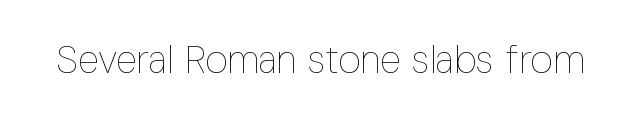
Q: Is the text bold? A: No.
Q: Is the text italic (slanted)? A: No, it is upright.
Q: Is the text underlined? A: No.
Q: Is the spacing between letters normal or unusually wide? A: Normal.
Q: Width (condensed, normal, or wide)? A: Condensed.
Q: Stroke contrast? A: Low.
Q: x-height? A: Medium.
Q: Monospaced? A: No.
